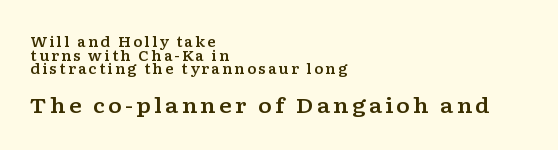
{"italic": "no", "underline": "no", "align": "left", "line_spacing": "tight", "line_spacing_ratio": 0.97, "larger_block": "second", "size_ratio": 1.5, "glyph_px": 21}
